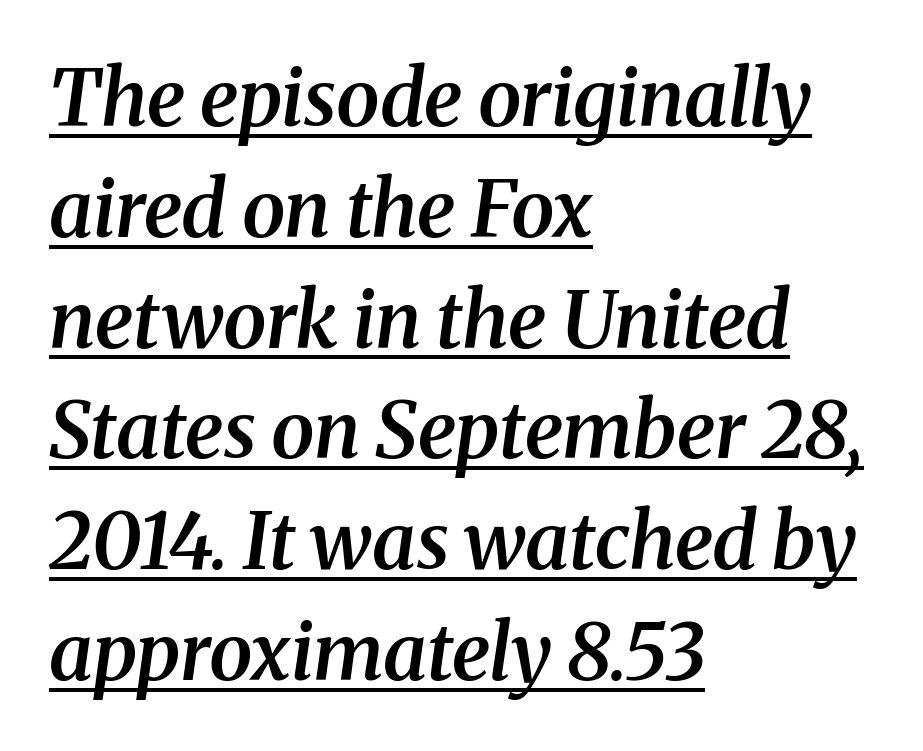
Q: Is the text bold? A: Semi-bold.
Q: Is the text italic (slanted)? A: Yes, it leans right by about 8 degrees.
Q: Is the typeface a serif or a sans-serif typeface? A: Serif.
Q: Is the text underlined? A: Yes.
Q: How is the paragraph aligned? A: Left-aligned.
Q: Is the spacing between letters normal or unusually wide? A: Normal.
Q: Is the spacing between lines tight, normal or loose? A: Normal.
Q: Width (condensed, normal, or wide)? A: Normal.
Q: Stroke contrast? A: Medium.
Q: x-height? A: Medium.
Q: Monospaced? A: No.
